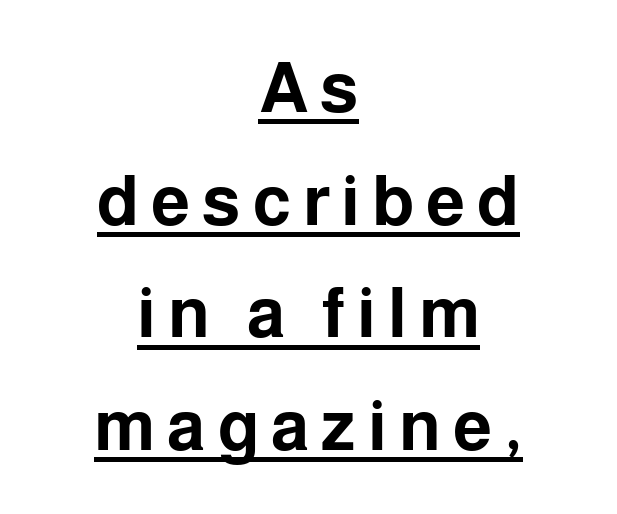
Which margin do the lines hug? Neither — every line sits in the middle. Here the designer chose a conventional face with non-uniform glyph widths. Each letter's strokes conclude bluntly, with no projecting serifs. The rows are spaced the way most documents space them. Is the type bold? Yes — the strokes are clearly thick and heavy. The words here are underlined.
